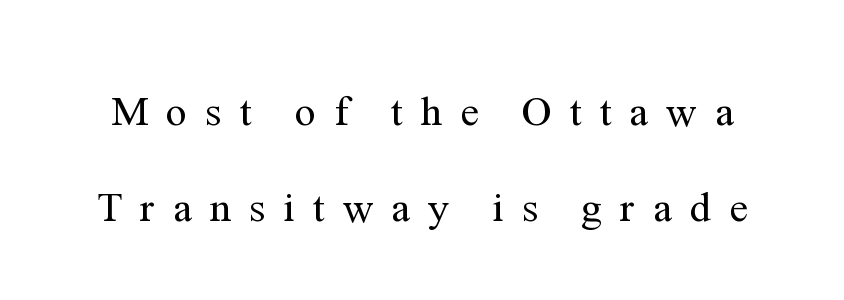
Here the designer chose a conventional face with non-uniform glyph widths. The face used here is seriffed, in the tradition of book romans. A great deal of white space separates one row of letters from the next. The typography opts for an upright posture over an oblique one. The type is letterspaced generously, with wide tracking. No heavy texture on the line: the type isn't bold.
